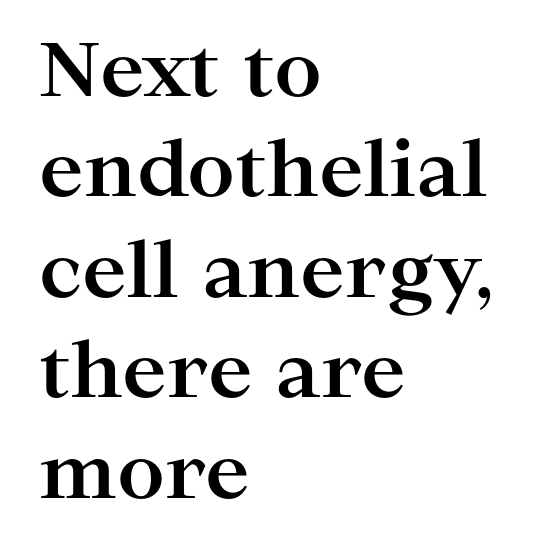
{"serif": "yes", "italic": "no", "bold": "yes", "weight": "bold", "width": "wide", "stroke_contrast": "high", "x_height": "medium", "monospaced": "no", "underline": "no", "align": "left", "line_spacing": "normal", "line_spacing_ratio": 1.34, "letter_spacing": "normal", "letter_spacing_em": 0.0, "glyph_px": 75}
